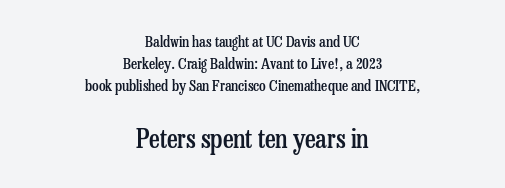
The image shows 26 px text type, upright; set centered, normal line spacing (1.47x), normal letter spacing, not underlined; the second (bottom) block is 1.73x larger.
